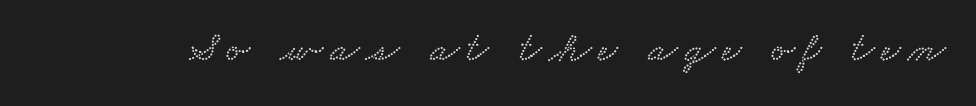
Clear beneath every line of the passage. These lines are rendered in a variable-pitch font.
